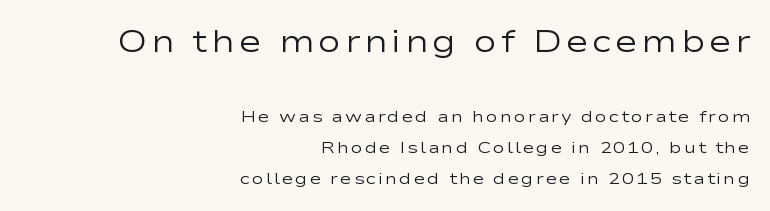
The image shows 31 px regular-weight, wide sans-serif type, upright; set right-aligned, loose line spacing (1.94x), not underlined; the first (top) block is 1.94x larger; low stroke contrast and a medium x-height.
